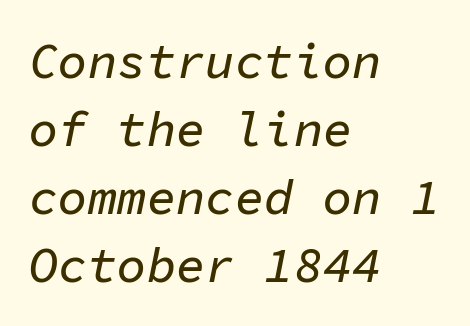
The image shows 49 px text type, italic (leaning right), monospaced; set left-aligned, normal line spacing (1.39x), normal letter spacing, not underlined; low stroke contrast and a medium x-height.
